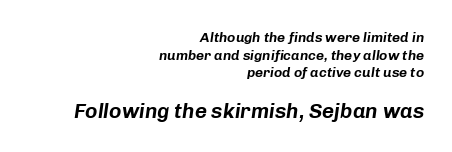
Q: Is the text italic (slanted)? A: Yes, it leans right by about 8 degrees.
Q: Is the text underlined? A: No.
Q: How is the paragraph aligned? A: Right-aligned.
Q: Is the spacing between letters normal or unusually wide? A: Normal.
Q: Is the spacing between lines tight, normal or loose? A: Normal.
Q: Which block of text is set in a larger size, the first (top) or the second (bottom)? A: The second (bottom) one.
